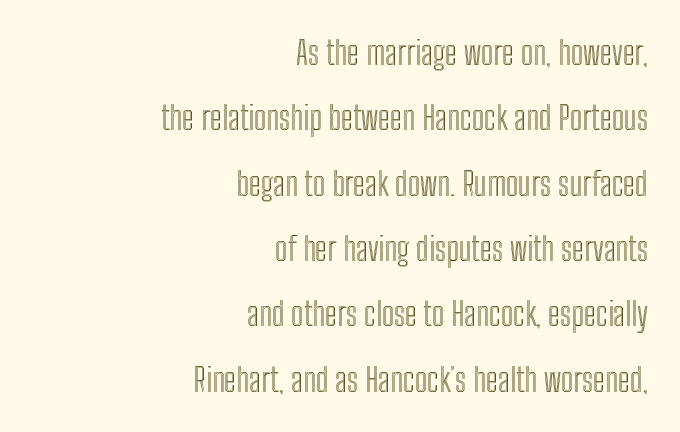
The rendering anchors every line to the right-hand side. You can tell it's not italic because the verticals are truly vertical. Type without underlining. This sample has the flowing, uneven cadence of proportional lettering.
